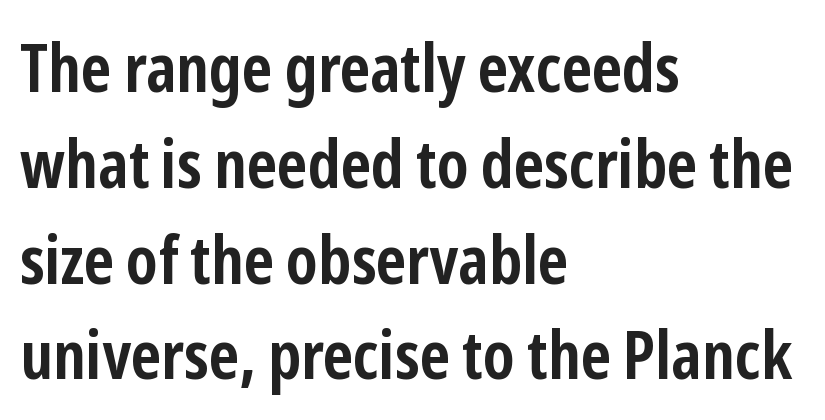
{"serif": "no", "italic": "no", "bold": "yes", "weight": "semibold", "width": "condensed", "stroke_contrast": "low", "x_height": "medium", "monospaced": "no", "underline": "no", "align": "left", "line_spacing": "normal", "line_spacing_ratio": 1.43, "letter_spacing": "normal", "letter_spacing_em": 0.0, "glyph_px": 67}
